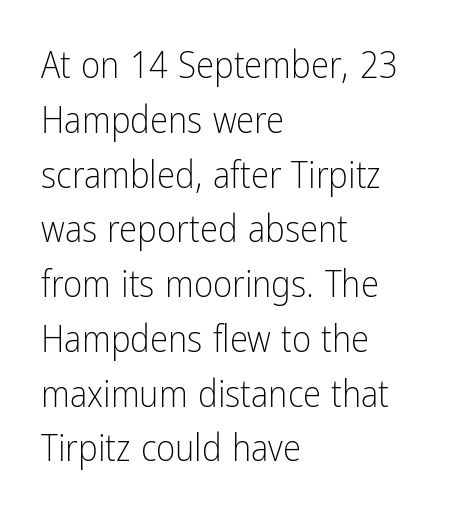
Q: Is the text bold? A: No.
Q: Is the text italic (slanted)? A: No, it is upright.
Q: Is the typeface a serif or a sans-serif typeface? A: Sans-serif.
Q: Is the text underlined? A: No.
Q: How is the paragraph aligned? A: Left-aligned.
Q: Is the spacing between letters normal or unusually wide? A: Normal.
Q: Is the spacing between lines tight, normal or loose? A: Normal.
Q: Width (condensed, normal, or wide)? A: Condensed.
Q: Stroke contrast? A: Low.
Q: x-height? A: Medium.
Q: Monospaced? A: No.
